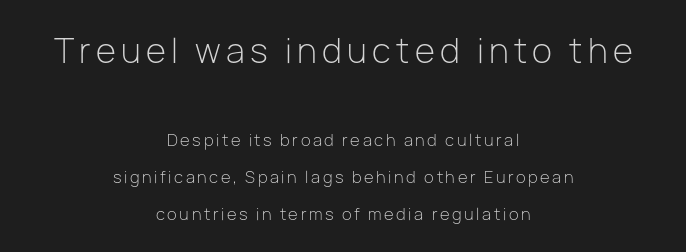
{"serif": "no", "italic": "no", "bold": "no", "weight": "light", "width": "normal", "stroke_contrast": "low", "x_height": "medium", "monospaced": "no", "underline": "no", "align": "center", "line_spacing": "loose", "line_spacing_ratio": 2.3, "larger_block": "first", "size_ratio": 2.06, "glyph_px": 33}
